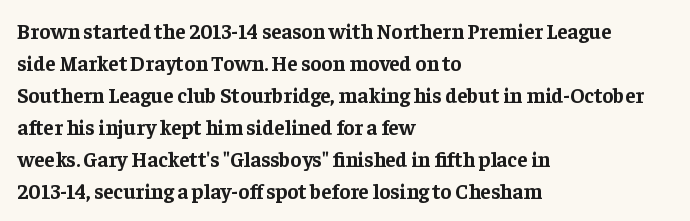
{"italic": "no", "bold": "yes", "underline": "no", "align": "left", "line_spacing": "normal", "line_spacing_ratio": 1.52, "letter_spacing": "normal", "letter_spacing_em": 0.0, "glyph_px": 21}
